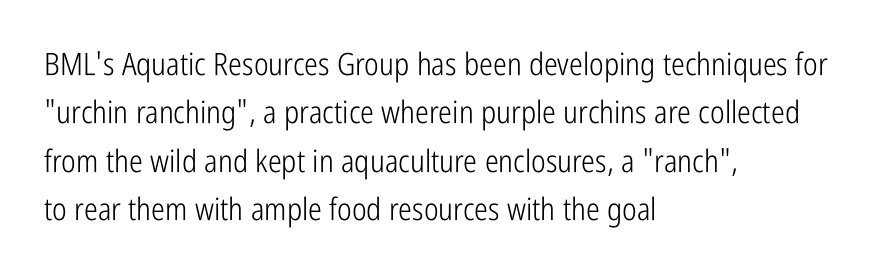
The type family on display is of the sans-serif kind. Standard letterfit; no display-style spreading of the glyphs. Looks like regular typesetting: each glyph gets only the width it needs. Compared with a typical body face, this is equally light or lighter still. The rendering uses a moderate line-height, typical for paragraphs.
